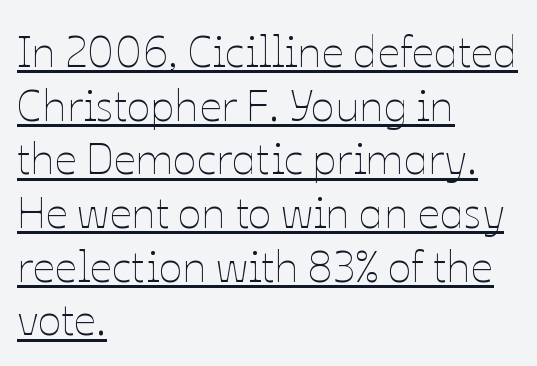
Somebody hit Ctrl+U on this one — the words are underlined. Is the block centered? No — it sits flush against the left margin. This sample uses plain, unmodified letter spacing. Style check: upright. No heavy texture on the line: the type isn't bold.
